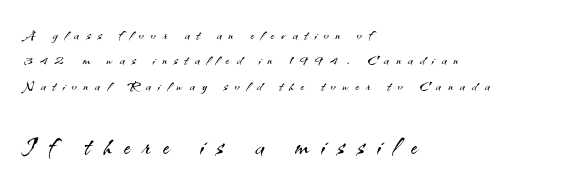
Q: Is the text bold? A: No.
Q: Is the text italic (slanted)? A: Yes.
Q: Is the typeface a serif or a sans-serif typeface? A: Sans-serif.
Q: Is the text underlined? A: No.
Q: How is the paragraph aligned? A: Left-aligned.
Q: Is the spacing between letters normal or unusually wide? A: Unusually wide.
Q: Is the spacing between lines tight, normal or loose? A: Normal.
Q: Which block of text is set in a larger size, the first (top) or the second (bottom)? A: The second (bottom) one.
Q: Width (condensed, normal, or wide)? A: Normal.
Q: Stroke contrast? A: Medium.
Q: x-height? A: Small.
Q: Monospaced? A: No.
